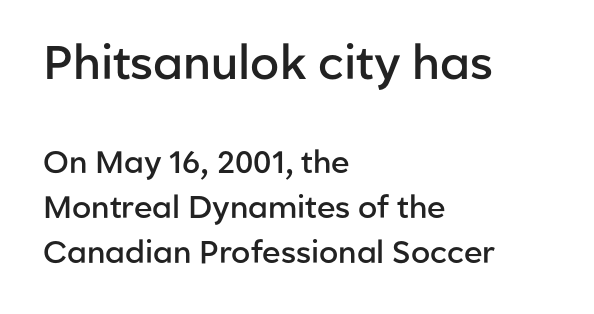
The image shows 47 px semibold sans-serif type, upright; set left-aligned, normal line spacing (1.45x), normal letter spacing, not underlined; the first (top) block is 1.52x larger; low stroke contrast and a medium x-height.
